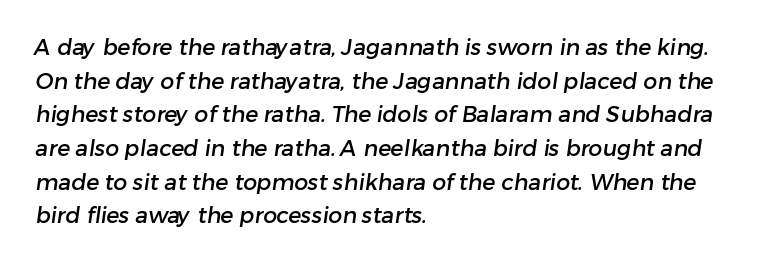
Q: Is the text underlined? A: No.
Q: How is the paragraph aligned? A: Left-aligned.
Q: Is the spacing between letters normal or unusually wide? A: Normal.
Q: Is the spacing between lines tight, normal or loose? A: Normal.
